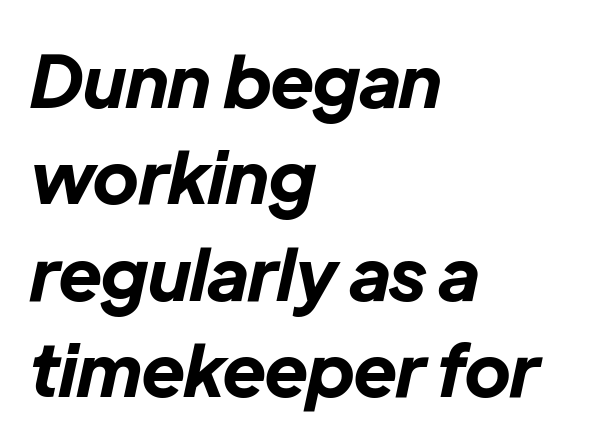
{"italic": "yes", "lean": "right", "slant_degrees": 12, "bold": "yes", "weight": "bold", "width": "normal", "stroke_contrast": "low", "x_height": "medium", "monospaced": "no", "underline": "no", "align": "left", "line_spacing": "normal", "line_spacing_ratio": 1.34, "letter_spacing": "normal", "letter_spacing_em": 0.0, "glyph_px": 72}
